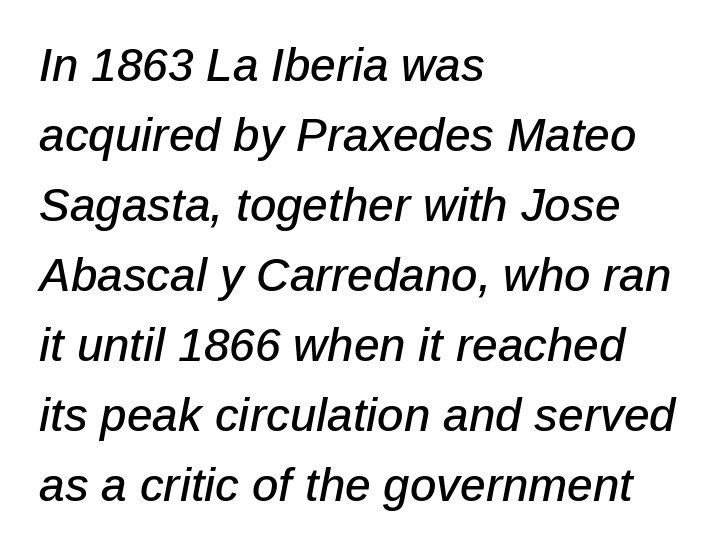
Q: Is the text italic (slanted)? A: Yes, it leans right by about 12 degrees.
Q: Is the text underlined? A: No.
Q: How is the paragraph aligned? A: Left-aligned.
Q: Is the spacing between letters normal or unusually wide? A: Normal.
Q: Is the spacing between lines tight, normal or loose? A: Normal.
Q: Width (condensed, normal, or wide)? A: Normal.
Q: Stroke contrast? A: Low.
Q: x-height? A: Medium.
Q: Monospaced? A: No.
